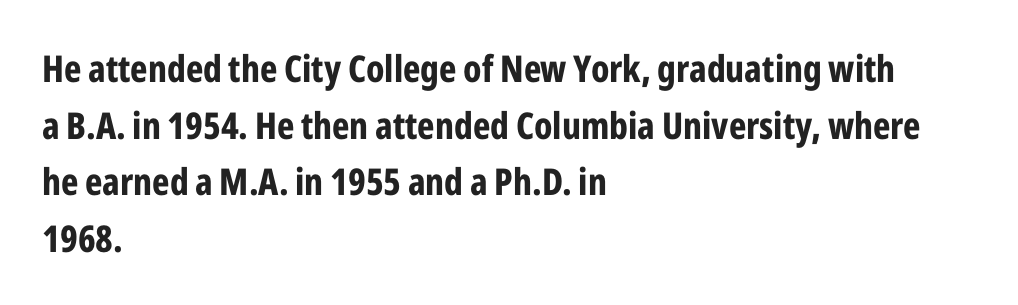
The image shows 37 px bold, condensed sans-serif type, upright; set left-aligned, normal line spacing (1.53x), normal letter spacing, not underlined; low stroke contrast and a medium x-height.
